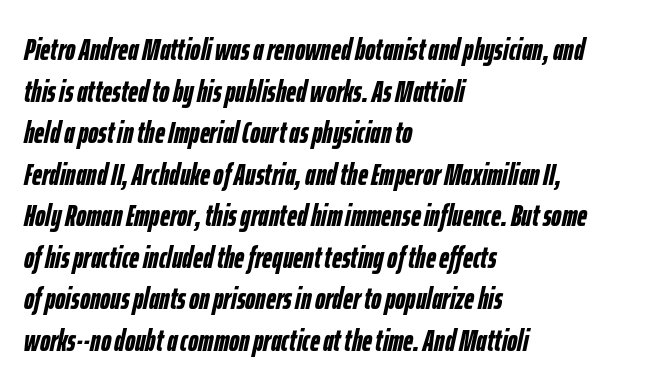
The image shows 31 px semibold, condensed type, italic (leaning right); set left-aligned, normal line spacing (1.34x), normal letter spacing, not underlined; low stroke contrast and a medium x-height.
